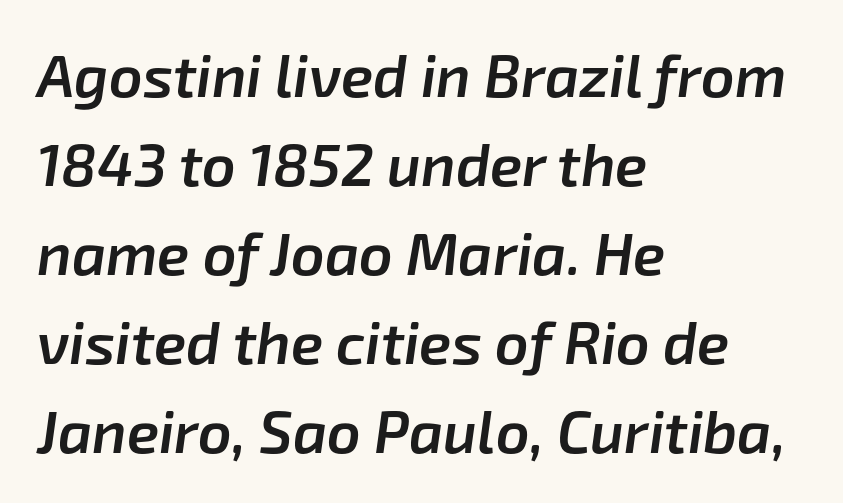
{"italic": "yes", "lean": "right", "slant_degrees": 8, "bold": "semi", "weight": "semibold", "width": "normal", "stroke_contrast": "low", "x_height": "medium", "monospaced": "no", "underline": "no", "align": "left", "line_spacing": "normal", "line_spacing_ratio": 1.51, "letter_spacing": "normal", "letter_spacing_em": 0.0, "glyph_px": 59}
